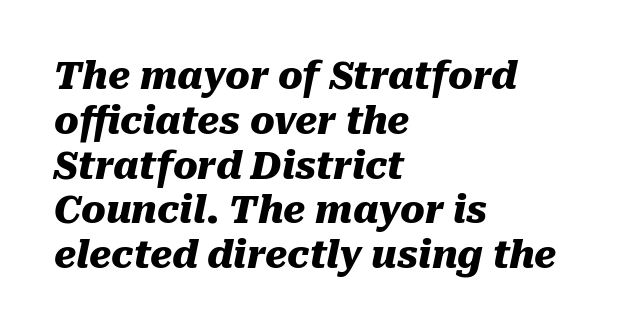
Q: Is the text bold? A: Yes.
Q: Is the text italic (slanted)? A: Yes, it leans right by about 10 degrees.
Q: Is the text underlined? A: No.
Q: How is the paragraph aligned? A: Left-aligned.
Q: Is the spacing between letters normal or unusually wide? A: Normal.
Q: Width (condensed, normal, or wide)? A: Normal.
Q: Stroke contrast? A: Medium.
Q: x-height? A: Medium.
Q: Monospaced? A: No.
